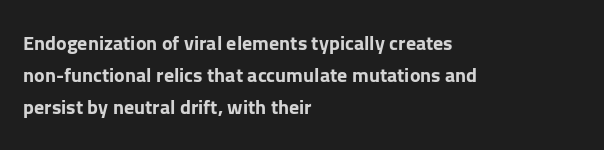
Anything drawn beneath the words? Only blank space. Does extra space separate the letters? No, they use regular spacing. Every stem runs plumb, perpendicular to the baseline. Vertical spacing — default.
